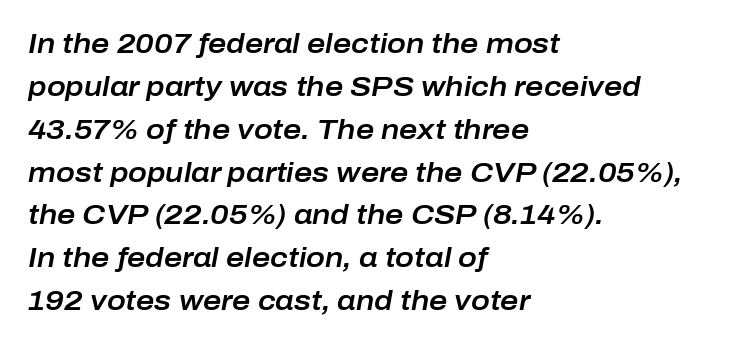
{"italic": "yes", "lean": "right", "slant_degrees": 10, "width": "normal", "stroke_contrast": "low", "x_height": "medium", "monospaced": "no", "underline": "no", "align": "left", "line_spacing": "normal", "line_spacing_ratio": 1.53, "letter_spacing": "normal", "letter_spacing_em": 0.0, "glyph_px": 28}
